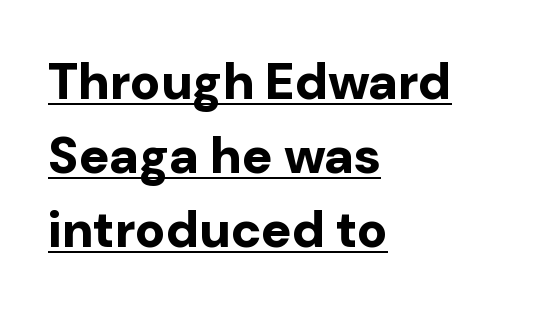
Emphasis is given by a line drawn under the lettering. Character widths vary here, with narrow letters taking less room than wide ones. Letterform terminals end flat and unadorned throughout the passage. As a designer I'd log this as weight 700, bold. Left-aligned paragraph, ragged on the right.
